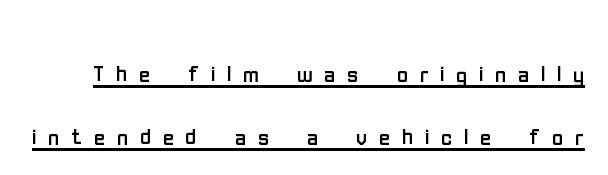
{"serif": "no", "italic": "no", "bold": "no", "weight": "regular", "width": "condensed", "stroke_contrast": "low", "x_height": "medium", "monospaced": "no", "underline": "yes", "line_spacing": "loose", "line_spacing_ratio": 2.03, "letter_spacing": "wide", "letter_spacing_em": 0.37, "glyph_px": 31}
